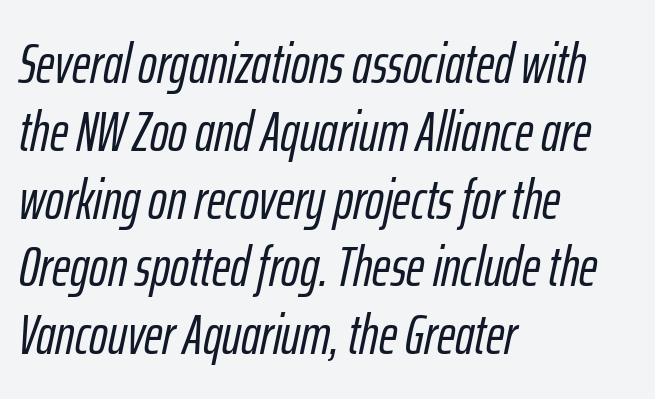
{"italic": "yes", "lean": "right", "slant_degrees": 12, "width": "condensed", "stroke_contrast": "low", "x_height": "medium", "monospaced": "no", "underline": "no", "align": "left", "line_spacing_ratio": 1.21, "letter_spacing": "normal", "letter_spacing_em": 0.0, "glyph_px": 56}
